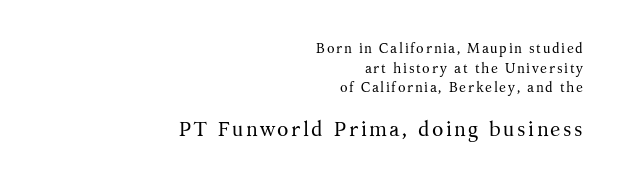
{"italic": "no", "bold": "no", "underline": "no", "align": "right", "line_spacing": "normal", "line_spacing_ratio": 1.41, "larger_block": "second", "size_ratio": 1.5, "glyph_px": 21}
